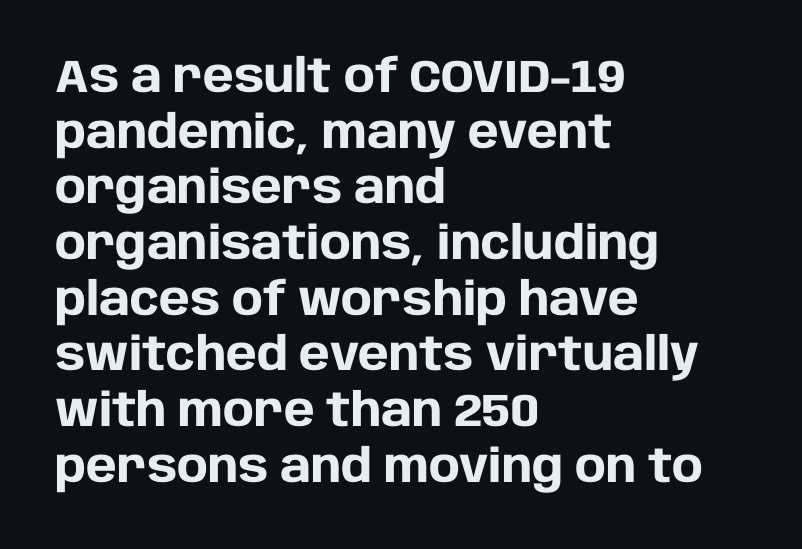
Q: Is the text bold? A: Yes.
Q: Is the text italic (slanted)? A: No, it is upright.
Q: Is the typeface a serif or a sans-serif typeface? A: Sans-serif.
Q: Is the text underlined? A: No.
Q: How is the paragraph aligned? A: Left-aligned.
Q: Is the spacing between letters normal or unusually wide? A: Normal.
Q: Width (condensed, normal, or wide)? A: Normal.
Q: Stroke contrast? A: Low.
Q: x-height? A: Large.
Q: Monospaced? A: No.
